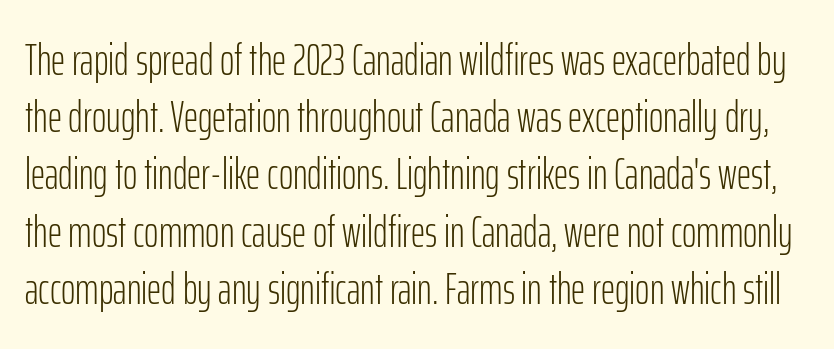
The image shows 44 px light, condensed sans-serif type, upright; set normal line spacing (1.3x), normal letter spacing, not underlined; low stroke contrast and a medium x-height.
